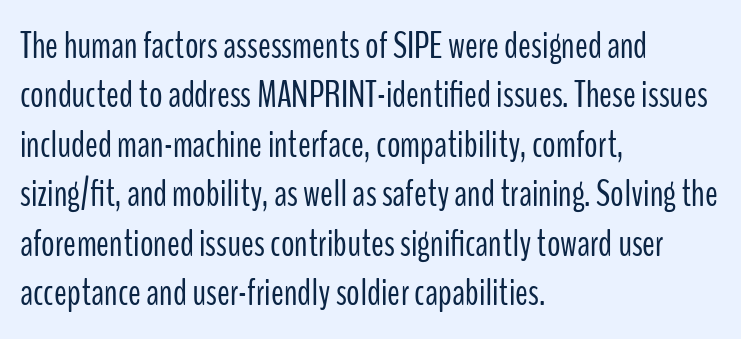
A sans-serif font was chosen for this passage. The vertical gap from one line to the next is medium. Looks like regular typesetting: each glyph gets only the width it needs. Counters stay open thanks to moderate or lighter strokes. Unmarked baselines from the first word to the last. The letters sit at their default tracking, neither squeezed nor spread.
